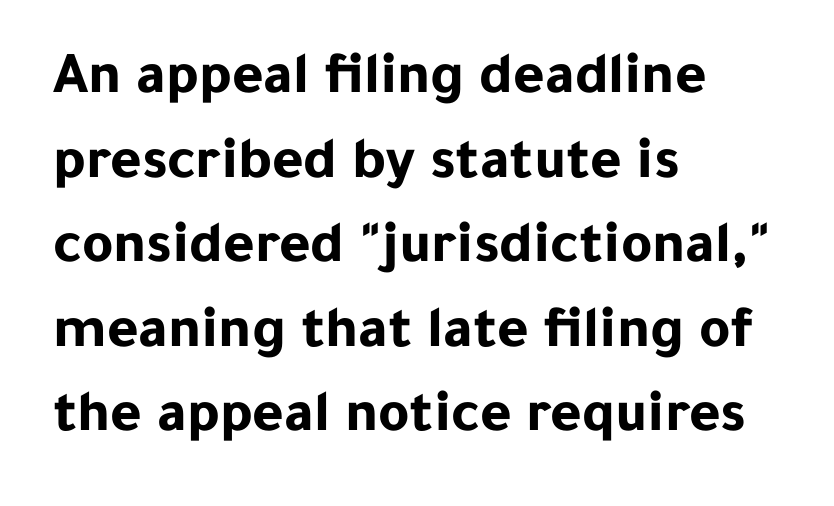
Q: Is the text bold? A: Yes.
Q: Is the text italic (slanted)? A: No, it is upright.
Q: Is the typeface a serif or a sans-serif typeface? A: Sans-serif.
Q: Is the text underlined? A: No.
Q: How is the paragraph aligned? A: Left-aligned.
Q: Is the spacing between letters normal or unusually wide? A: Normal.
Q: Is the spacing between lines tight, normal or loose? A: Normal.
Q: Width (condensed, normal, or wide)? A: Normal.
Q: Stroke contrast? A: Low.
Q: x-height? A: Medium.
Q: Monospaced? A: No.
